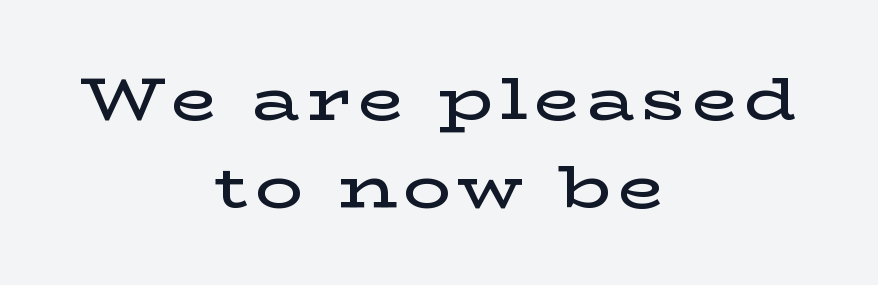
{"serif": "yes", "italic": "no", "bold": "semi", "weight": "semibold", "width": "wide", "stroke_contrast": "low", "x_height": "medium", "monospaced": "no", "underline": "no", "align": "center", "line_spacing": "normal", "line_spacing_ratio": 1.5, "glyph_px": 59}
